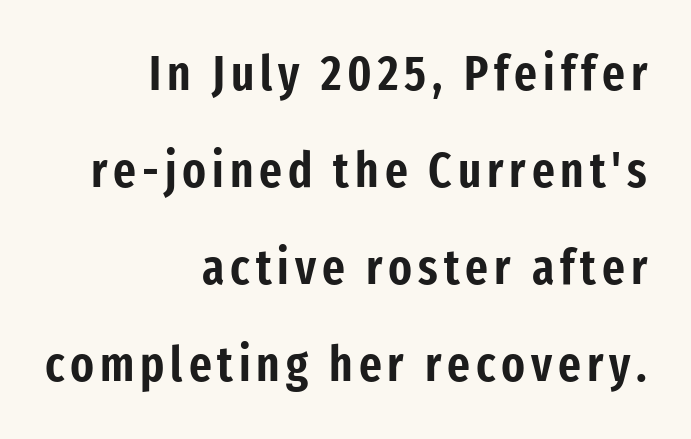
The image shows 49 px condensed sans-serif type, upright; set right-aligned, loose line spacing (1.98x), not underlined; low stroke contrast and a medium x-height.
